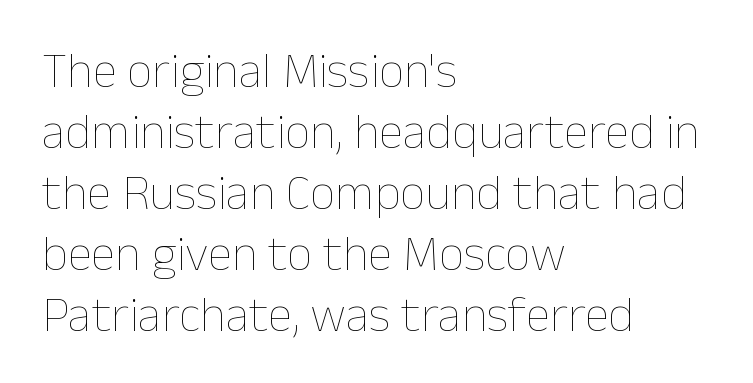
The image shows 50 px thin type, upright; set left-aligned, line spacing 1.22x, normal letter spacing, not underlined; low stroke contrast and a medium x-height.
